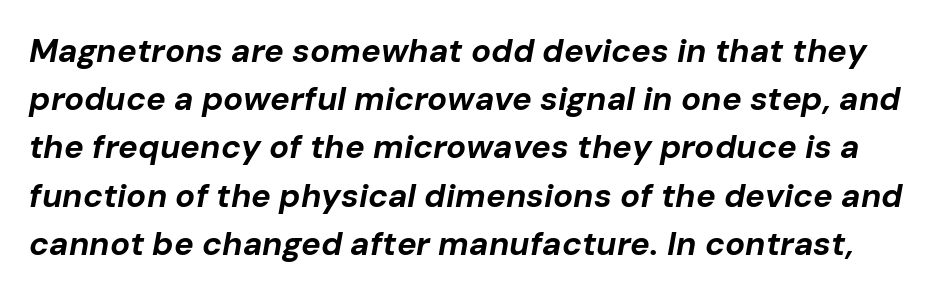
{"italic": "yes", "lean": "right", "slant_degrees": 10, "bold": "yes", "weight": "bold", "width": "normal", "stroke_contrast": "low", "x_height": "medium", "monospaced": "no", "underline": "no", "line_spacing": "normal", "line_spacing_ratio": 1.46, "letter_spacing": "normal", "letter_spacing_em": 0.0, "glyph_px": 33}
